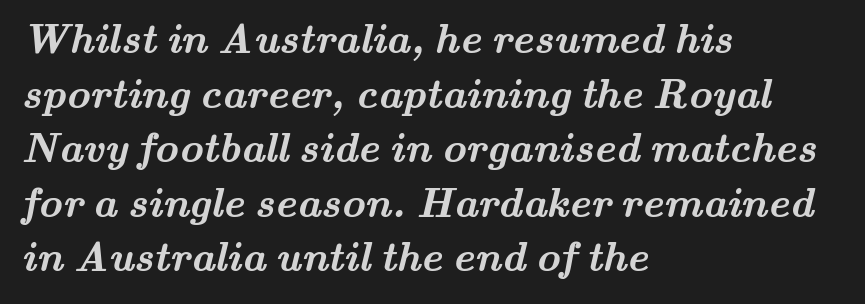
{"serif": "yes", "bold": "yes", "weight": "semibold", "width": "wide", "stroke_contrast": "medium", "x_height": "small", "monospaced": "no", "underline": "no", "align": "left", "line_spacing": "normal", "line_spacing_ratio": 1.33, "letter_spacing": "normal", "letter_spacing_em": 0.0, "glyph_px": 41}
